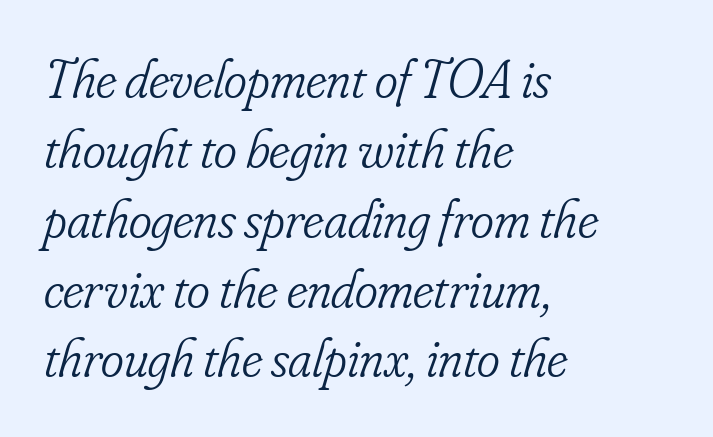
{"serif": "yes", "italic": "yes", "lean": "right", "slant_degrees": 16, "bold": "no", "weight": "light", "width": "condensed", "stroke_contrast": "low", "x_height": "small", "monospaced": "no", "underline": "no", "align": "left", "line_spacing": "normal", "line_spacing_ratio": 1.27, "letter_spacing": "normal", "letter_spacing_em": 0.0, "glyph_px": 55}
